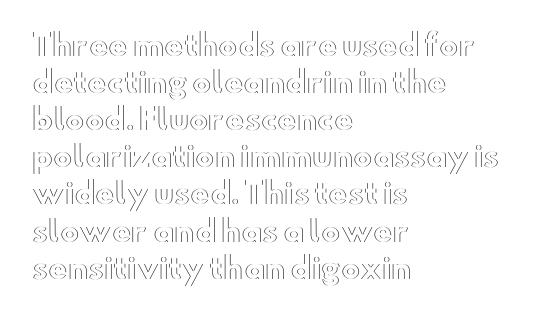
Q: Is the text italic (slanted)? A: No, it is upright.
Q: Is the text underlined? A: No.
Q: How is the paragraph aligned? A: Left-aligned.
Q: Is the spacing between letters normal or unusually wide? A: Normal.
Q: Is the spacing between lines tight, normal or loose? A: Normal.
Q: Width (condensed, normal, or wide)? A: Wide.
Q: x-height? A: Small.
Q: Monospaced? A: No.
